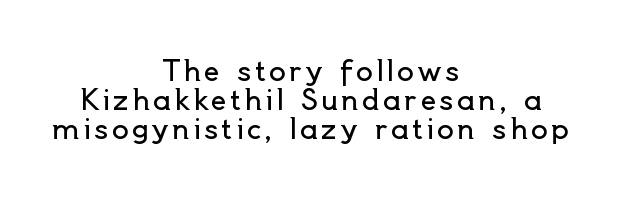
The specimen reads as upright at a glance. The line-height multiplier appears low, near solid setting. Beneath every word, the page is bare. What kind of face is this? One without serifs — a sans.
